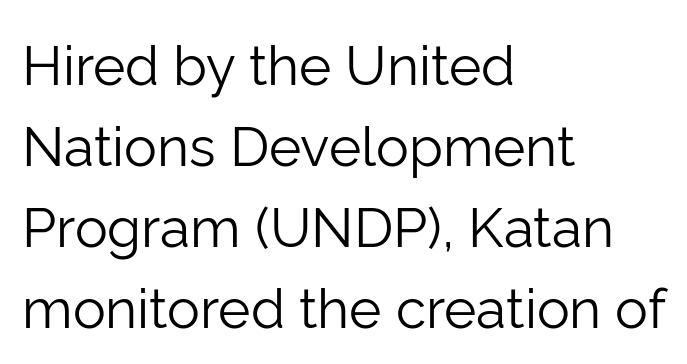
Glyph-to-glyph distance matches everyday printed text. This rendering features lettering with no underline. The passage shown stacks its lines at a standard gap. The typeface has the unassuming heft of standard copy or less. The letters stand upright; this is a roman face.
